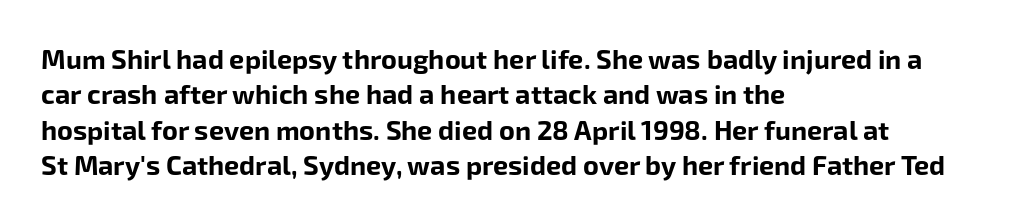
The image shows 27 px bold type, upright; set left-aligned, normal line spacing (1.31x), normal letter spacing, not underlined.
